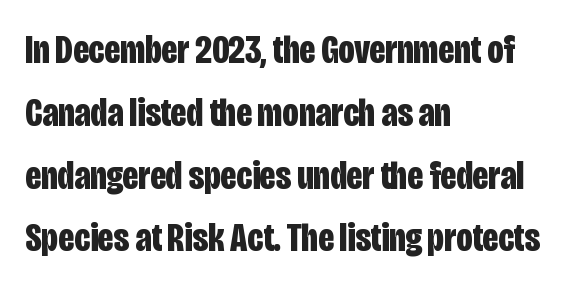
One-word summary of the alignment: left. Stroke thickness is high; the sample reads as a true bold. The space directly below the letters is spotless. A normal amount of white space separates one row of letters from the next. The font family rendered here belongs to the sans-serif group.
